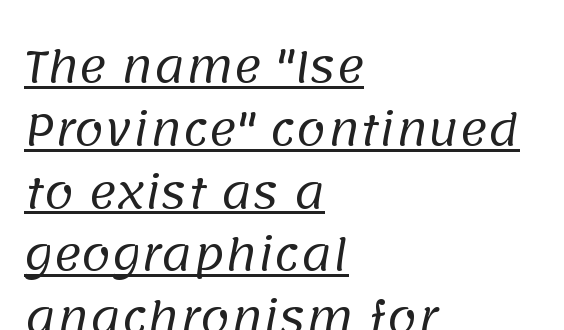
The image shows 43 px regular-weight sans-serif type; set left-aligned, normal line spacing (1.46x), normal letter spacing, underlined; low stroke contrast and a large x-height.
